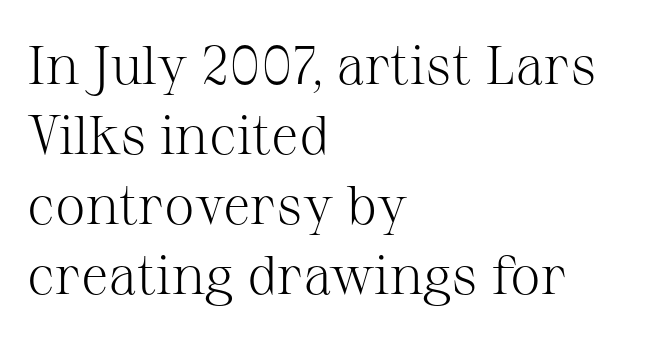
The image shows 55 px light serif type, upright; set left-aligned, normal line spacing (1.27x), normal letter spacing, not underlined; medium stroke contrast and a medium x-height.
